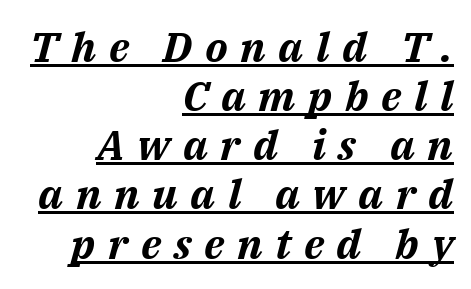
The image shows 42 px bold type, italic (leaning right); set right-aligned, line spacing 1.17x, unusually wide letter spacing (+0.3 em), underlined; medium stroke contrast and a medium x-height.
